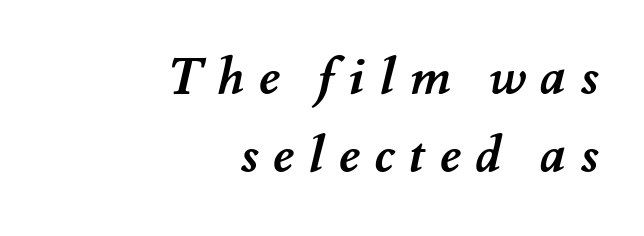
This rendering widens character spacing well past its baseline value. I'd describe the lettering as bold — thick and assertive. A bare baseline throughout the passage. Looks like regular typesetting: each glyph gets only the width it needs. Successive baselines arrive at the customary interval.
